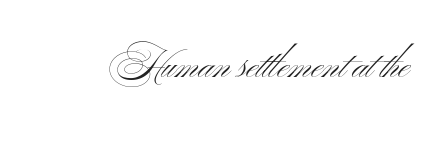
The image shows 38 px light, wide sans-serif type; set normal letter spacing, not underlined; medium stroke contrast and a small x-height.
